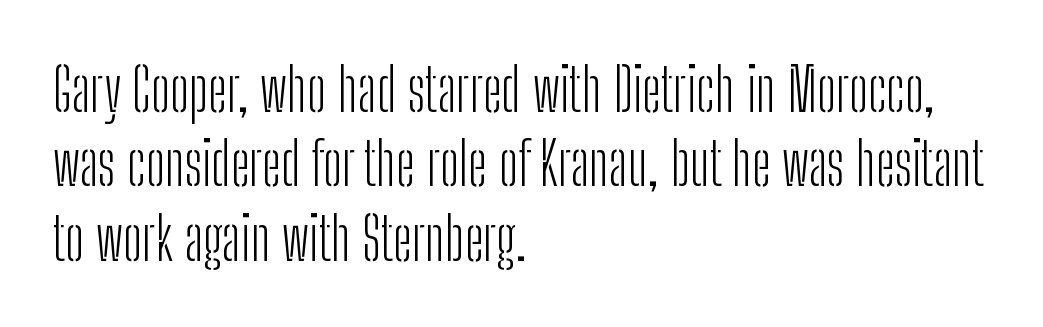
Q: Is the text bold? A: No.
Q: Is the text italic (slanted)? A: No, it is upright.
Q: Is the typeface a serif or a sans-serif typeface? A: Sans-serif.
Q: Is the text underlined? A: No.
Q: How is the paragraph aligned? A: Left-aligned.
Q: Is the spacing between letters normal or unusually wide? A: Normal.
Q: Is the spacing between lines tight, normal or loose? A: Normal.
Q: Width (condensed, normal, or wide)? A: Condensed.
Q: Stroke contrast? A: Low.
Q: x-height? A: Medium.
Q: Monospaced? A: No.
